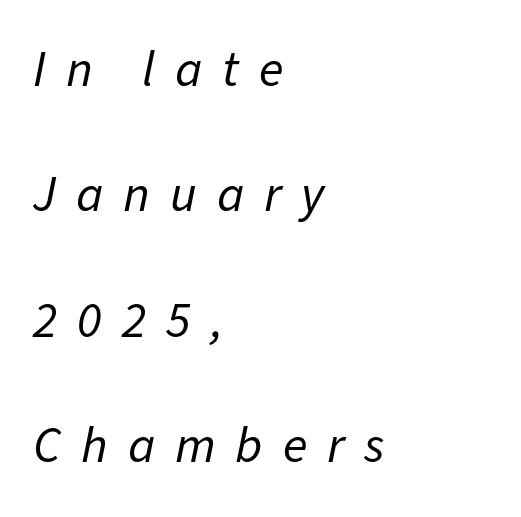
Q: Is the text bold? A: No.
Q: Is the text italic (slanted)? A: Yes, it leans right by about 11 degrees.
Q: Is the text underlined? A: No.
Q: How is the paragraph aligned? A: Left-aligned.
Q: Is the spacing between letters normal or unusually wide? A: Unusually wide.
Q: Is the spacing between lines tight, normal or loose? A: Loose.
Q: Width (condensed, normal, or wide)? A: Normal.
Q: Stroke contrast? A: Low.
Q: x-height? A: Medium.
Q: Monospaced? A: No.
